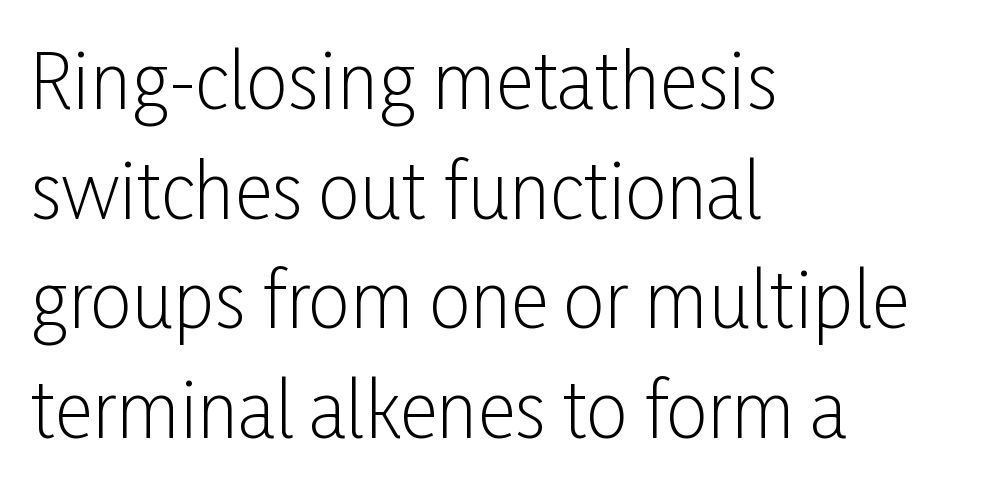
The lines sit at an ordinary, default distance from one another. Every character sits straight up, as roman type does. Ink coverage per letter is moderate at most. Reading down the block, your eye returns to a fixed left position each line. Caption: standard tracking, unaltered. Type style note: lacks serifs.
